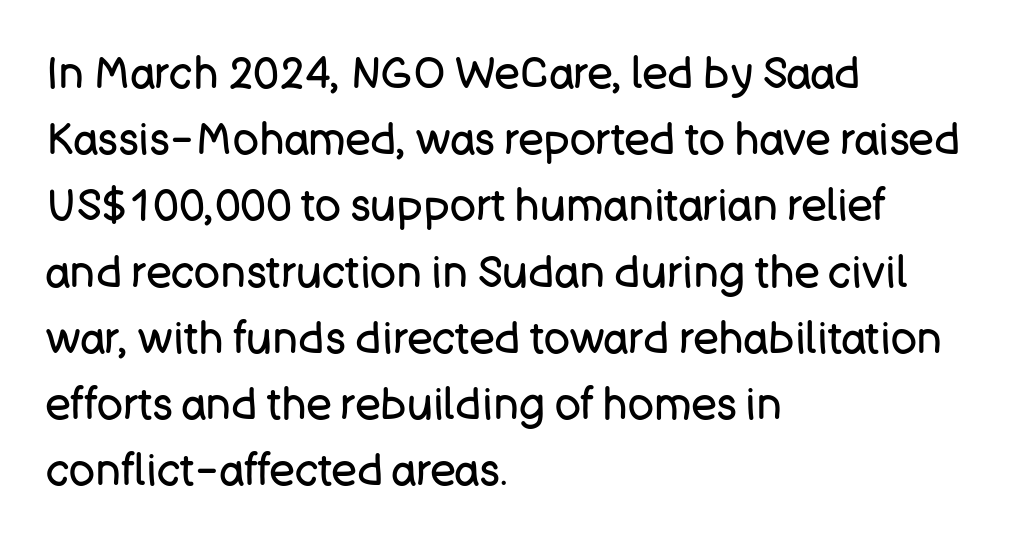
Descender tails drop into unmarked territory. Typographically, this falls in the sans-serif category. Look at the tracking — it's just the regular setting, nothing added. The compositor pushed each line to the left boundary.
